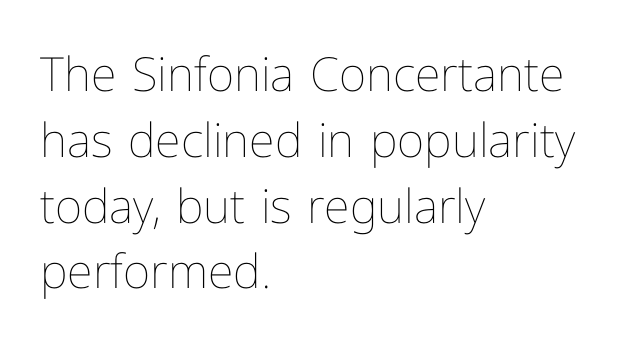
The image shows 47 px thin type, upright; set left-aligned, normal line spacing (1.4x), normal letter spacing, not underlined; low stroke contrast and a medium x-height.
